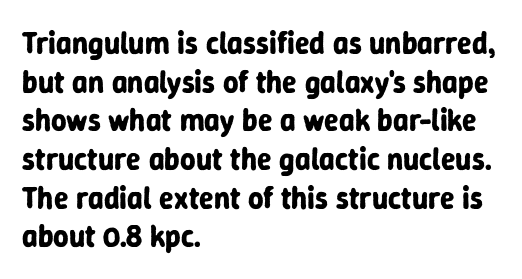
{"serif": "no", "italic": "no", "bold": "yes", "weight": "bold", "width": "normal", "stroke_contrast": "low", "x_height": "medium", "monospaced": "no", "underline": "no", "align": "left", "line_spacing": "normal", "line_spacing_ratio": 1.29, "letter_spacing": "normal", "letter_spacing_em": 0.0, "glyph_px": 30}
